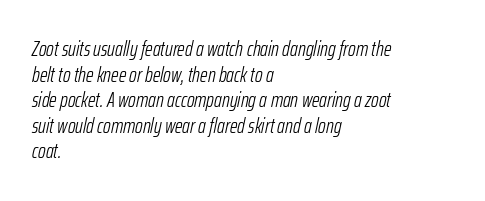
The image shows 21 px text type, italic (leaning right); set left-aligned, line spacing 1.22x, normal letter spacing, not underlined.
